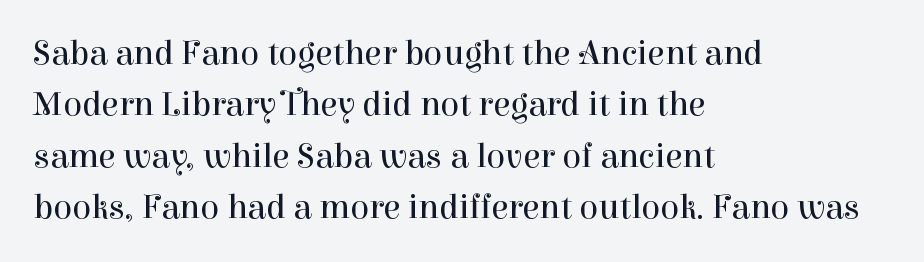
This is not heavy type; no bold has been used. The paragraph has a hard left edge and a soft right edge. Are there feet on the stems? There are — it's a serif. Unlike italic type, these characters show no tilt at all. The words here are not underlined. The passage shown has conventional tracking throughout.
